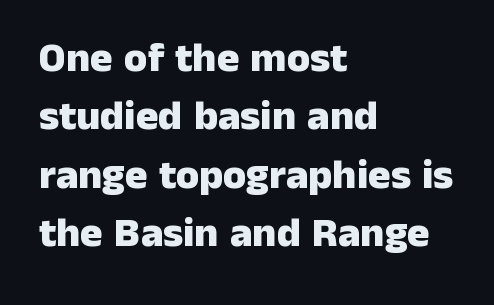
Q: Is the text bold? A: Yes.
Q: Is the text italic (slanted)? A: No, it is upright.
Q: Is the typeface a serif or a sans-serif typeface? A: Sans-serif.
Q: Is the text underlined? A: No.
Q: How is the paragraph aligned? A: Left-aligned.
Q: Is the spacing between letters normal or unusually wide? A: Normal.
Q: Is the spacing between lines tight, normal or loose? A: Normal.
Q: Width (condensed, normal, or wide)? A: Normal.
Q: Stroke contrast? A: Low.
Q: x-height? A: Medium.
Q: Monospaced? A: No.
